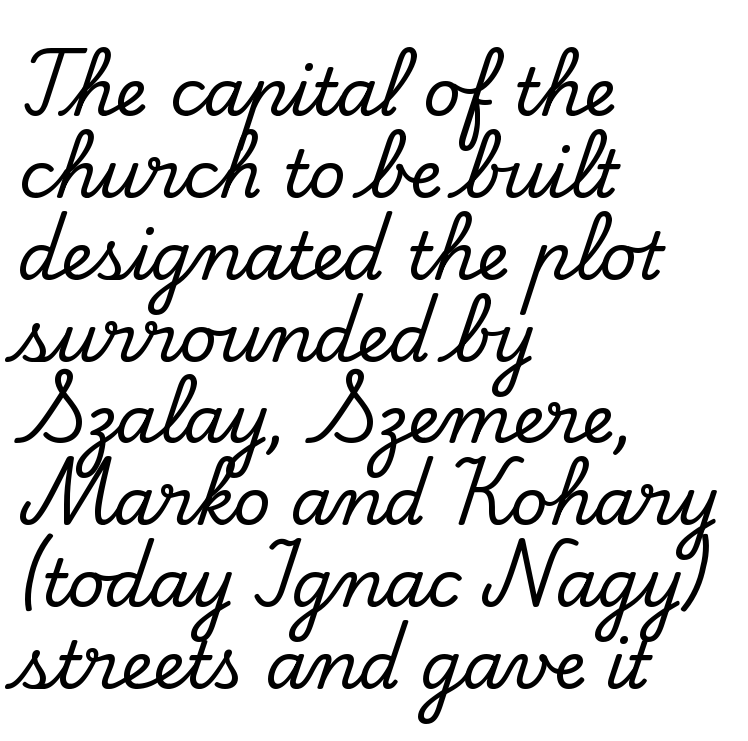
The typesetter chose a ragged-right arrangement here. Proportional: the letters do not fall into vertical columns. Unlike a clean sans, this face finishes its strokes with serifs. The passage shown is not underscored anywhere.
